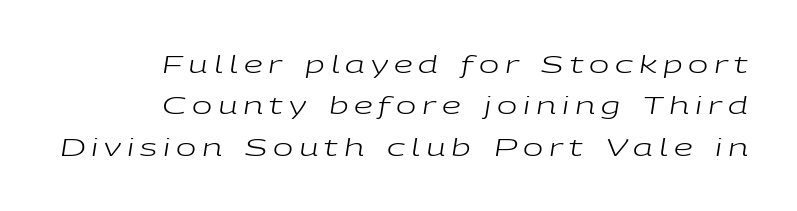
Q: Is the text bold? A: No.
Q: Is the text italic (slanted)? A: Yes, it leans right by about 9 degrees.
Q: Is the text underlined? A: No.
Q: How is the paragraph aligned? A: Right-aligned.
Q: Is the spacing between letters normal or unusually wide? A: Unusually wide.
